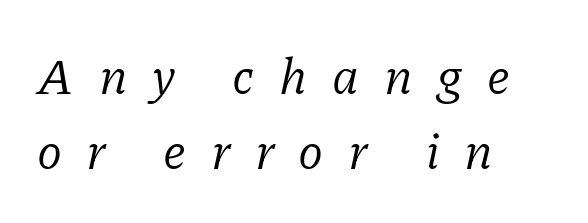
Each new line begins a customary step beneath the previous one. Vertical stems look standard width or narrower in stroke. Tracking value appears strongly positive — letters spread wide. Characters are canted at an angle relative to the baseline's perpendicular. The setting favours the left margin, as ordinary paragraphs usually do.
